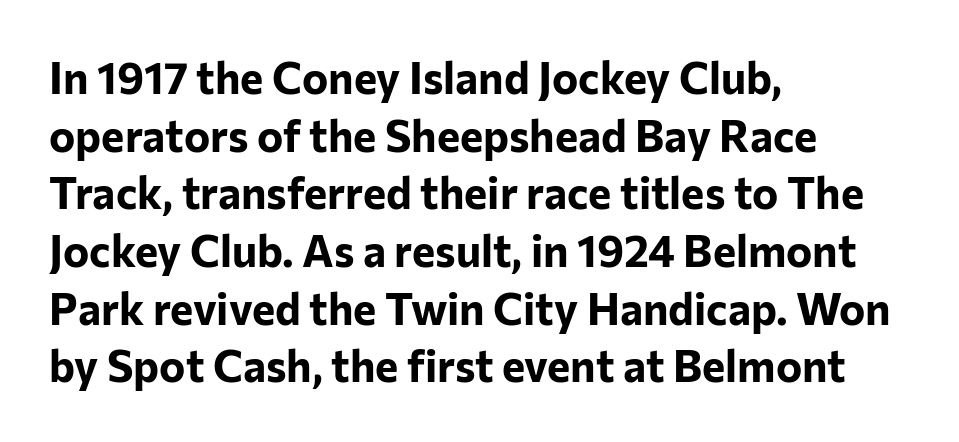
{"serif": "no", "italic": "no", "bold": "yes", "weight": "bold", "width": "normal", "stroke_contrast": "low", "x_height": "medium", "monospaced": "no", "underline": "no", "align": "left", "line_spacing": "normal", "line_spacing_ratio": 1.31, "letter_spacing": "normal", "letter_spacing_em": 0.0, "glyph_px": 44}
